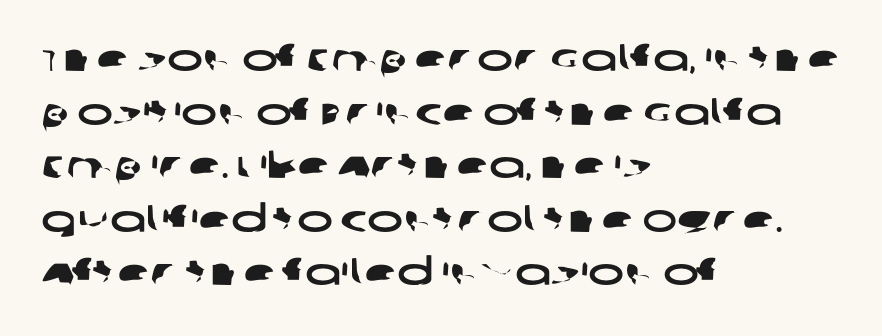
The image shows 38 px wide sans-serif type; set left-aligned, normal line spacing (1.41x), normal letter spacing, not underlined; low stroke contrast and a large x-height.
